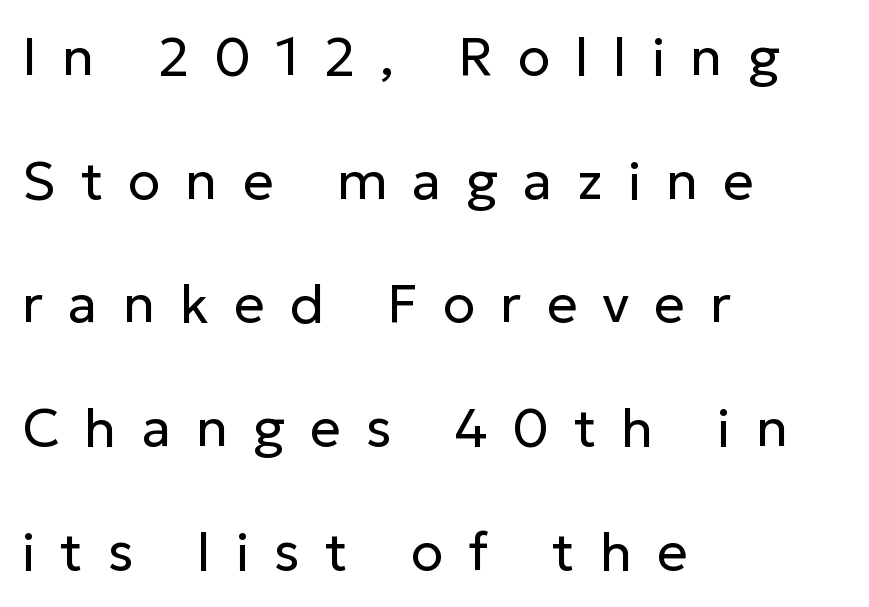
Is this a heavy cut? Hardly; it is regular or lighter. Notice how the passage keeps a crisp vertical edge on the left only. Note: no serifs on the glyphs. The line texture is sparse and dotted thanks to wide tracking. It's the straight-up-and-down kind of type. One glance says open: line gaps are wider than usual.
